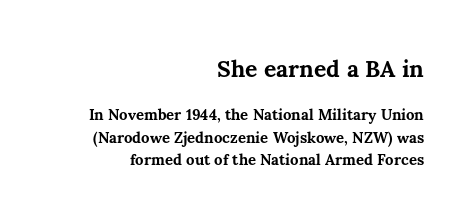
Between these two stacked blocks, the higher one wins on size. Descender tails drop into unmarked territory. In terms of letterspacing, this is plain default setting. Emphasis by weight is at full strength: bold. Is there any slant? The stems are plumb. The compositor pushed each line to the right boundary.
